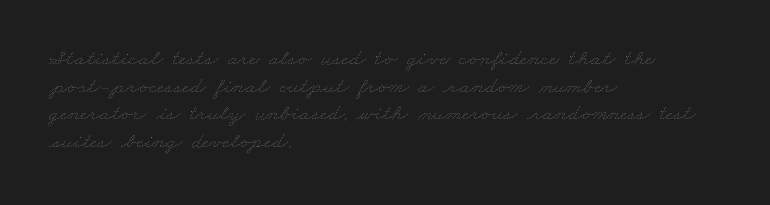
{"bold": "no", "underline": "no", "align": "left", "line_spacing_ratio": 1.2, "letter_spacing": "normal", "letter_spacing_em": 0.0, "glyph_px": 23}
